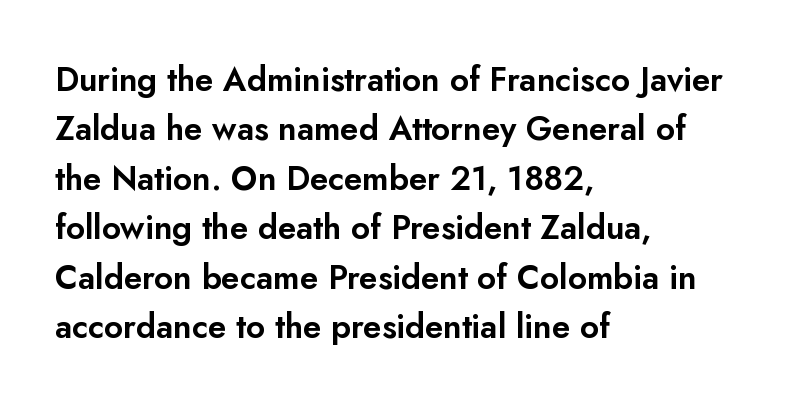
The image shows 33 px sans-serif type, upright; set left-aligned, normal line spacing (1.5x), normal letter spacing, not underlined; low stroke contrast and a small x-height.
